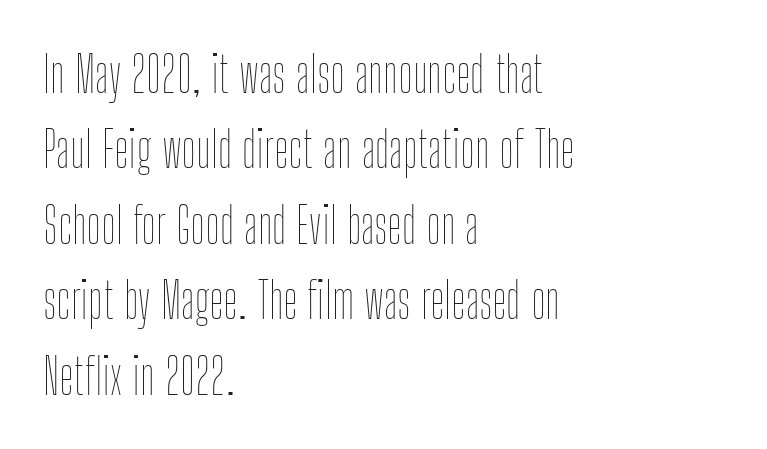
{"italic": "no", "bold": "no", "weight": "thin", "width": "condensed", "stroke_contrast": "low", "x_height": "medium", "monospaced": "no", "underline": "no", "align": "left", "line_spacing": "normal", "line_spacing_ratio": 1.51, "letter_spacing": "normal", "letter_spacing_em": 0.0, "glyph_px": 50}
